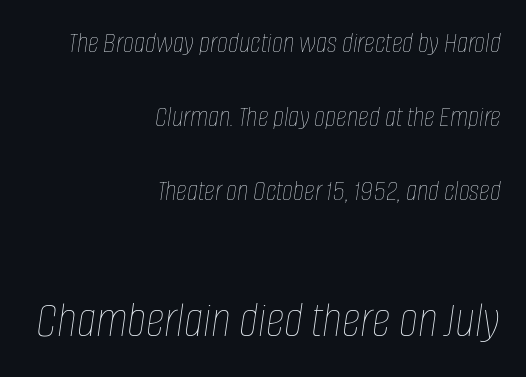
The image shows 52 px thin, condensed type, italic (leaning right); set right-aligned, loose line spacing (2.47x), normal letter spacing, not underlined; the second (bottom) block is 1.73x larger; low stroke contrast and a large x-height.
